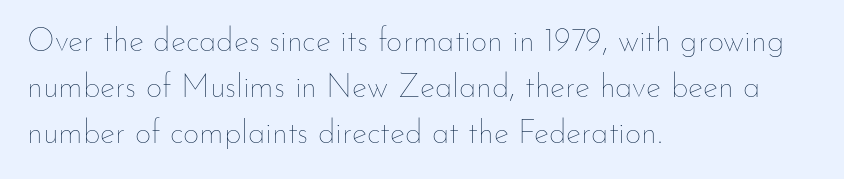
{"italic": "no", "bold": "no", "weight": "thin", "width": "normal", "stroke_contrast": "low", "x_height": "small", "monospaced": "no", "underline": "no", "align": "left", "line_spacing": "normal", "line_spacing_ratio": 1.44, "letter_spacing": "normal", "letter_spacing_em": 0.0, "glyph_px": 32}
